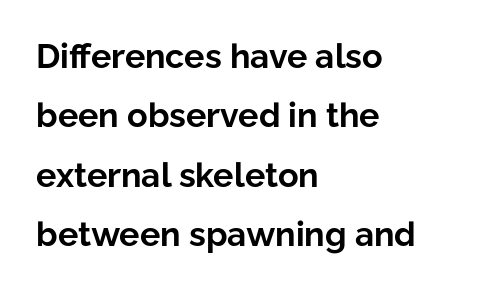
Q: Is the text bold? A: Yes.
Q: Is the text italic (slanted)? A: No, it is upright.
Q: Is the typeface a serif or a sans-serif typeface? A: Sans-serif.
Q: Is the text underlined? A: No.
Q: How is the paragraph aligned? A: Left-aligned.
Q: Is the spacing between letters normal or unusually wide? A: Normal.
Q: Width (condensed, normal, or wide)? A: Normal.
Q: Stroke contrast? A: Low.
Q: x-height? A: Medium.
Q: Monospaced? A: No.
